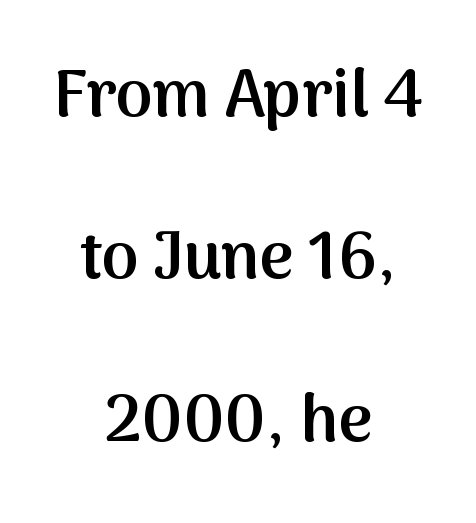
Q: Is the text bold? A: Semi-bold.
Q: Is the text italic (slanted)? A: No, it is upright.
Q: Is the typeface a serif or a sans-serif typeface? A: Sans-serif.
Q: Is the text underlined? A: No.
Q: How is the paragraph aligned? A: Centered.
Q: Is the spacing between letters normal or unusually wide? A: Normal.
Q: Is the spacing between lines tight, normal or loose? A: Loose.
Q: Width (condensed, normal, or wide)? A: Normal.
Q: Stroke contrast? A: Medium.
Q: x-height? A: Medium.
Q: Monospaced? A: No.
